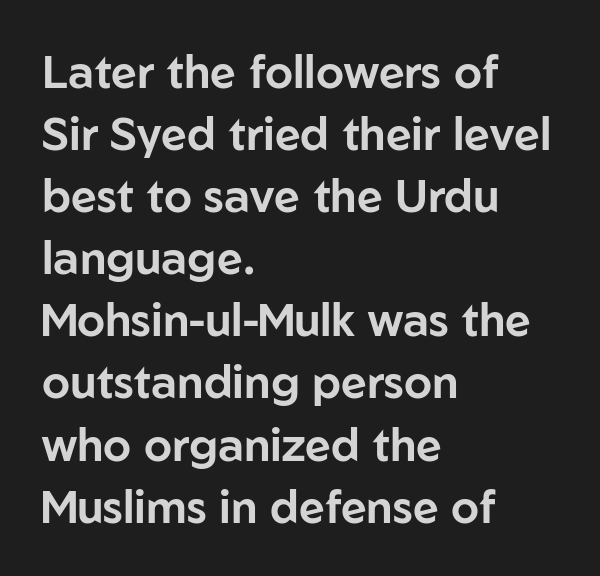
Horizontally, the lines are justified to the leading edge only. Nope, no serifs anywhere on these letters. Normally led — the rows are evenly, conventionally spaced. Is this a fixed-width face? No — the glyphs have proportional, varying widths.
